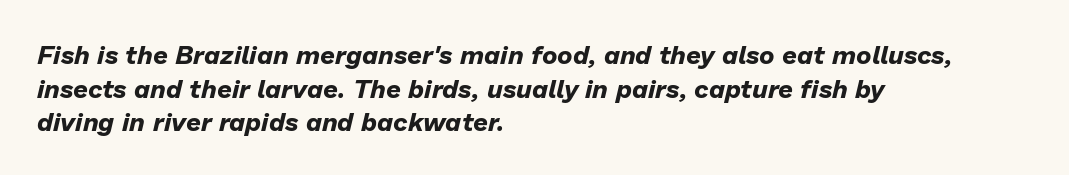
The image shows 26 px bold type, italic (leaning right); set left-aligned, normal line spacing (1.29x), normal letter spacing, not underlined.
